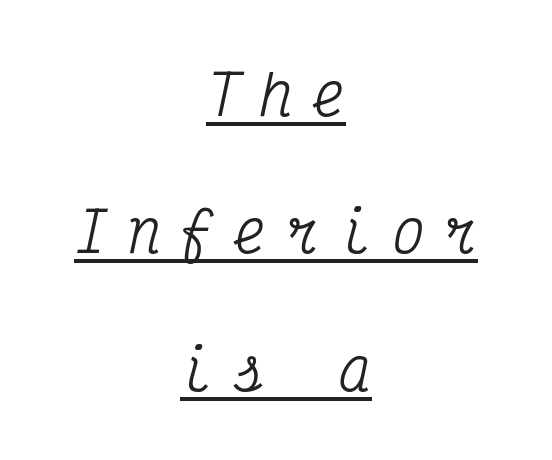
The vertical gap from one line to the next is large. The lines are quadded center. A typesetter would call this heavily tracked-out type. The glyphs are accompanied by a horizontal stroke just below them. The text was rendered using a seriffed face with decorative stroke endings.
